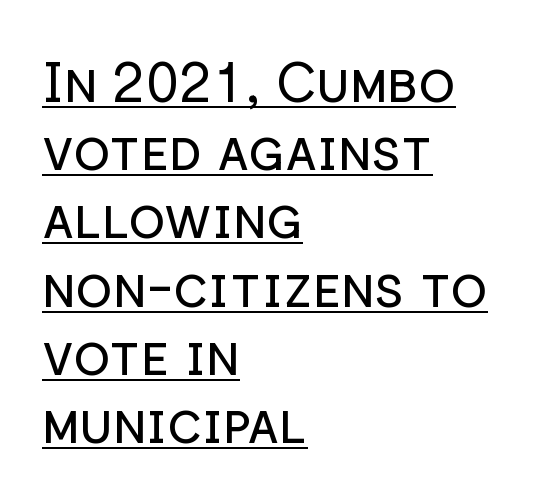
{"serif": "no", "italic": "no", "bold": "no", "weight": "regular", "width": "normal", "stroke_contrast": "low", "x_height": "medium", "monospaced": "no", "underline": "yes", "align": "left", "line_spacing_ratio": 1.24, "letter_spacing": "normal", "letter_spacing_em": 0.0, "glyph_px": 55}
